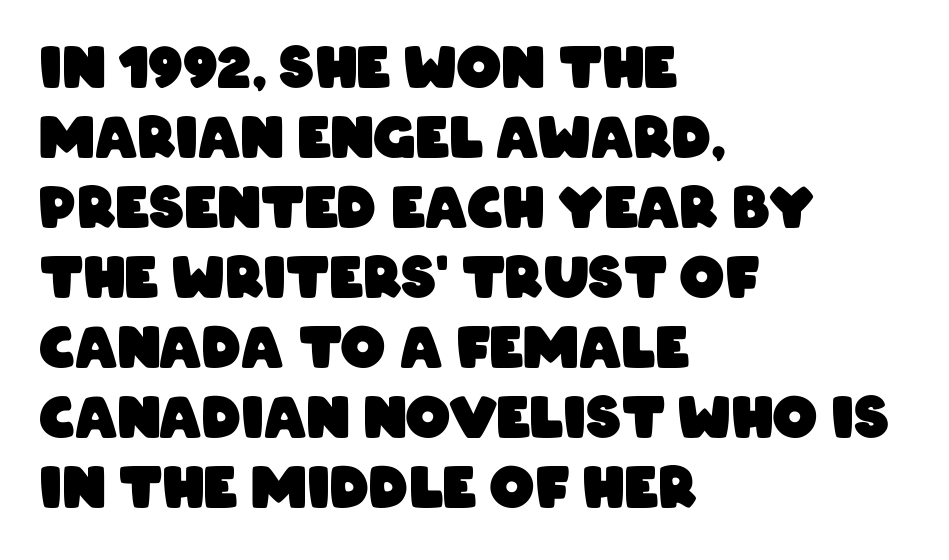
The image shows 56 px heavy, condensed sans-serif type; set left-aligned, normal line spacing (1.25x), normal letter spacing, not underlined; low stroke contrast and a large x-height.
